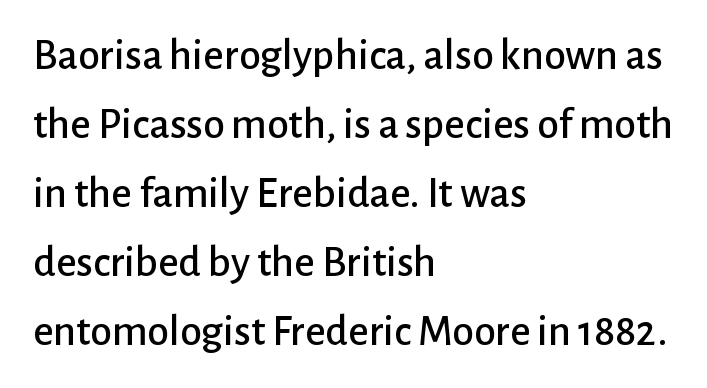
{"serif": "no", "italic": "no", "width": "normal", "stroke_contrast": "low", "x_height": "medium", "monospaced": "no", "underline": "no", "align": "left", "line_spacing": "normal", "line_spacing_ratio": 1.57, "letter_spacing": "normal", "letter_spacing_em": 0.0, "glyph_px": 44}
